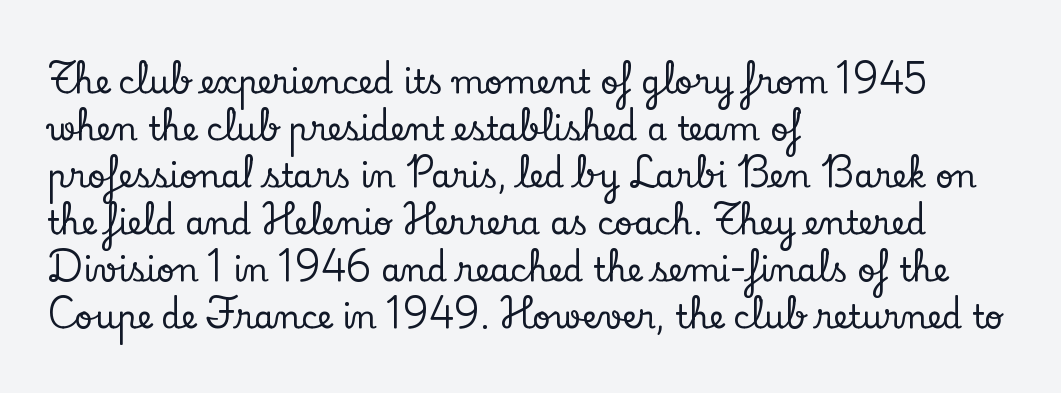
The image shows 32 px serif type, upright; set left-aligned, normal line spacing (1.47x), normal letter spacing, not underlined; low stroke contrast and a small x-height.
